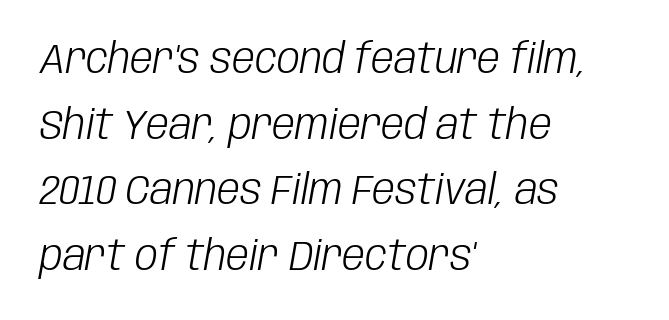
Q: Is the text bold? A: No.
Q: Is the text italic (slanted)? A: Yes, it leans right by about 10 degrees.
Q: Is the text underlined? A: No.
Q: How is the paragraph aligned? A: Left-aligned.
Q: Is the spacing between letters normal or unusually wide? A: Normal.
Q: Is the spacing between lines tight, normal or loose? A: Normal.
Q: Width (condensed, normal, or wide)? A: Condensed.
Q: Stroke contrast? A: Low.
Q: x-height? A: Large.
Q: Monospaced? A: No.
